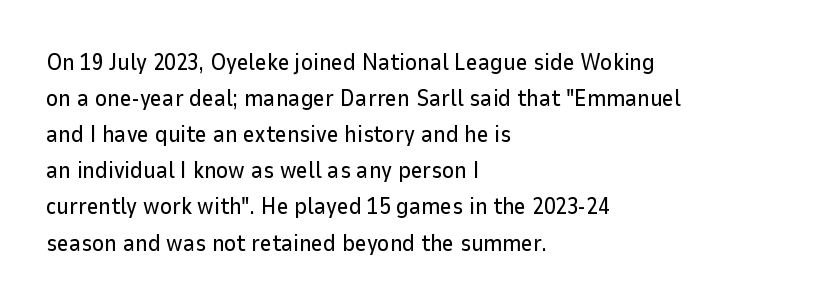
{"italic": "no", "underline": "no", "align": "left", "line_spacing": "normal", "line_spacing_ratio": 1.57, "letter_spacing": "normal", "letter_spacing_em": 0.0, "glyph_px": 23}
